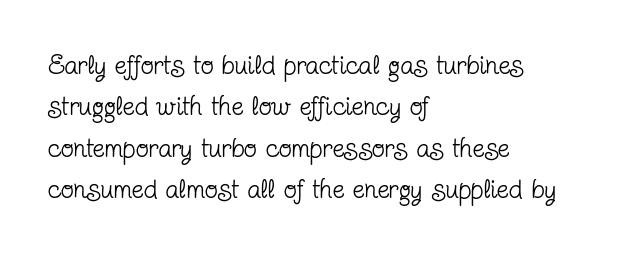
The image shows 27 px text type, upright; set left-aligned, normal line spacing (1.53x), normal letter spacing, not underlined.
